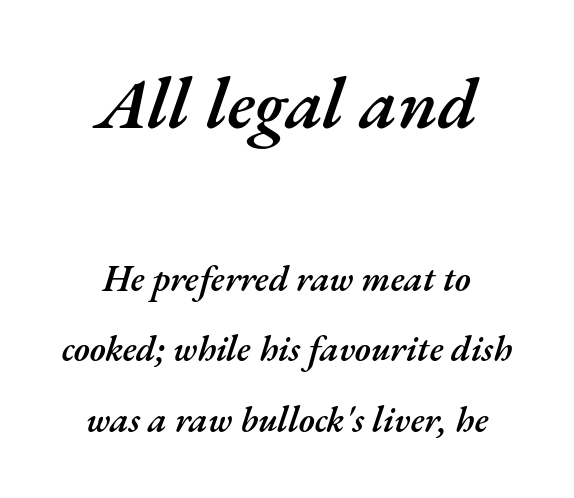
{"italic": "yes", "lean": "right", "slant_degrees": 17, "bold": "semi", "weight": "semibold", "width": "normal", "stroke_contrast": "medium", "x_height": "small", "monospaced": "no", "underline": "no", "align": "center", "line_spacing": "loose", "line_spacing_ratio": 1.96, "letter_spacing": "normal", "letter_spacing_em": 0.0, "larger_block": "first", "size_ratio": 2.0, "glyph_px": 72}
